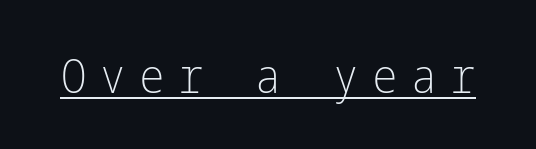
The image shows 48 px light, condensed sans-serif type, upright; set unusually wide letter spacing (+0.28 em), underlined; low stroke contrast and a medium x-height.
